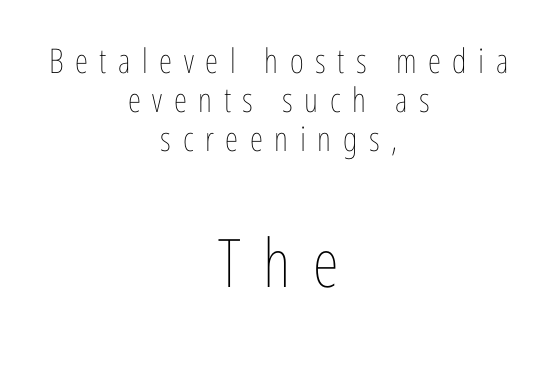
{"italic": "no", "bold": "no", "weight": "thin", "width": "condensed", "stroke_contrast": "low", "x_height": "medium", "monospaced": "no", "underline": "no", "align": "center", "line_spacing": "tight", "line_spacing_ratio": 1.15, "letter_spacing": "wide", "letter_spacing_em": 0.34, "larger_block": "second", "size_ratio": 1.97, "glyph_px": 67}
